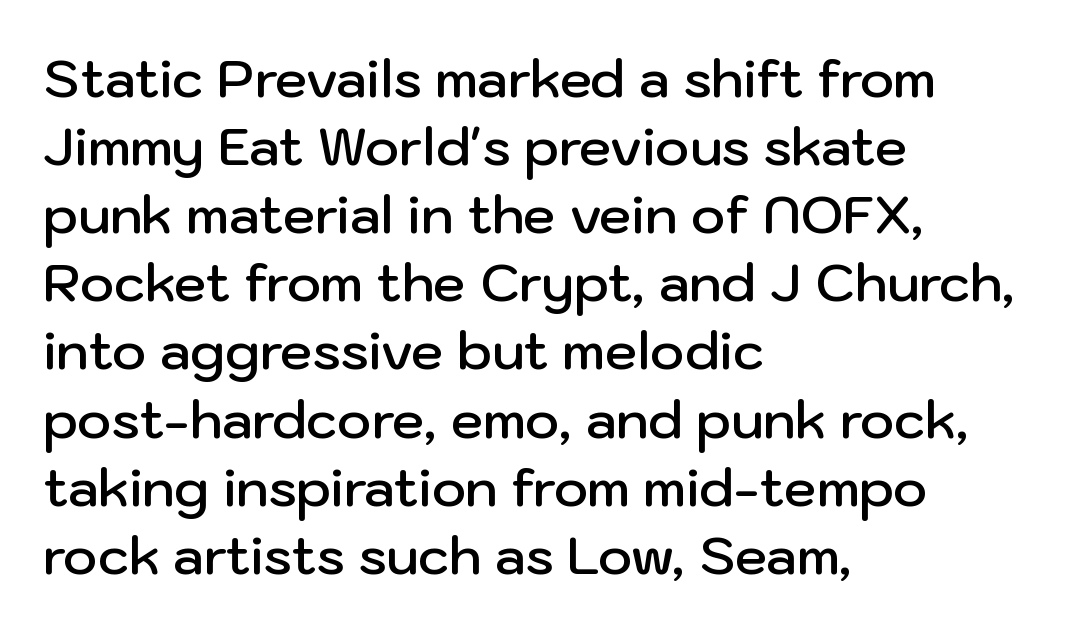
Q: Is the text bold? A: Semi-bold.
Q: Is the text italic (slanted)? A: No, it is upright.
Q: Is the typeface a serif or a sans-serif typeface? A: Sans-serif.
Q: Is the text underlined? A: No.
Q: How is the paragraph aligned? A: Left-aligned.
Q: Is the spacing between letters normal or unusually wide? A: Normal.
Q: Is the spacing between lines tight, normal or loose? A: Normal.
Q: Width (condensed, normal, or wide)? A: Normal.
Q: Stroke contrast? A: Low.
Q: x-height? A: Medium.
Q: Monospaced? A: No.
